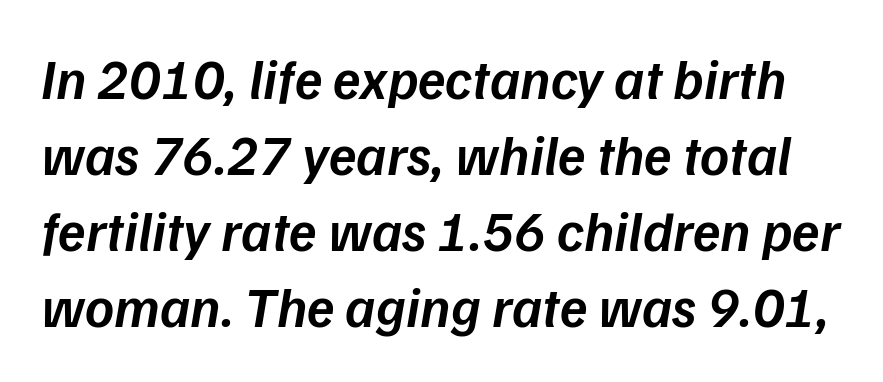
Weight check: semibold — heavier than regular, not quite bold. Spacing verdict: proportional, widths tailored to each character. A typesetter would call this zero additional tracking. Decoration check: the copy has no underline. Emphasis-style slanted type is in use.
